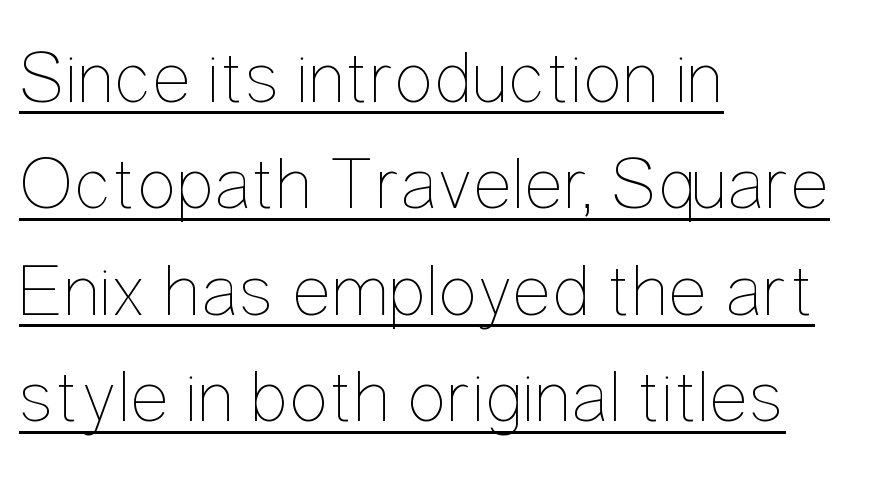
The image shows 75 px thin, condensed type, upright; set left-aligned, normal line spacing (1.42x), normal letter spacing, underlined; low stroke contrast and a medium x-height.
